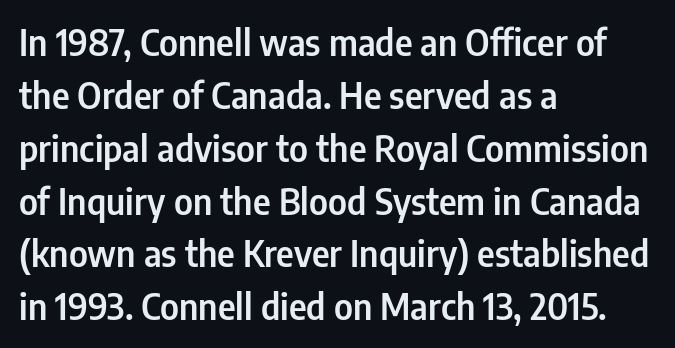
The image shows 35 px condensed sans-serif type, upright; set left-aligned, normal line spacing (1.51x), normal letter spacing, not underlined; low stroke contrast and a medium x-height.
